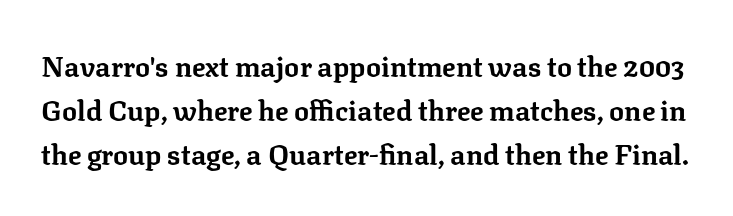
Q: Is the text bold? A: Yes.
Q: Is the text italic (slanted)? A: No, it is upright.
Q: Is the typeface a serif or a sans-serif typeface? A: Serif.
Q: Is the text underlined? A: No.
Q: Is the spacing between letters normal or unusually wide? A: Normal.
Q: Is the spacing between lines tight, normal or loose? A: Normal.
Q: Width (condensed, normal, or wide)? A: Normal.
Q: Stroke contrast? A: Low.
Q: x-height? A: Medium.
Q: Monospaced? A: No.
